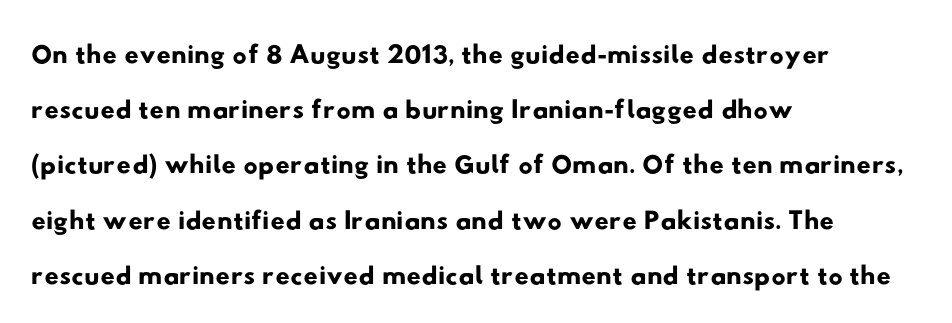
Q: Is the typeface a serif or a sans-serif typeface? A: Sans-serif.
Q: Is the text underlined? A: No.
Q: How is the paragraph aligned? A: Left-aligned.
Q: Is the spacing between letters normal or unusually wide? A: Normal.
Q: Is the spacing between lines tight, normal or loose? A: Normal.
Q: Width (condensed, normal, or wide)? A: Wide.
Q: Stroke contrast? A: Low.
Q: x-height? A: Small.
Q: Monospaced? A: No.
